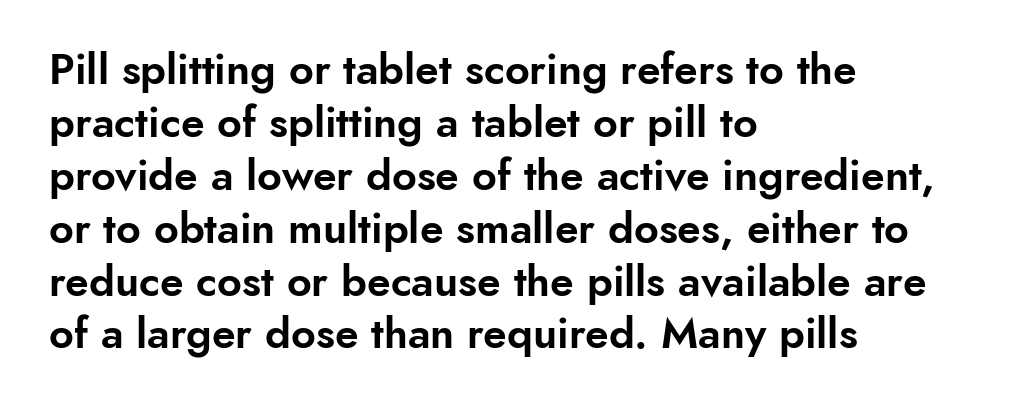
Q: Is the text italic (slanted)? A: No, it is upright.
Q: Is the typeface a serif or a sans-serif typeface? A: Sans-serif.
Q: Is the text underlined? A: No.
Q: How is the paragraph aligned? A: Left-aligned.
Q: Is the spacing between letters normal or unusually wide? A: Normal.
Q: Width (condensed, normal, or wide)? A: Normal.
Q: Stroke contrast? A: Low.
Q: x-height? A: Small.
Q: Monospaced? A: No.
